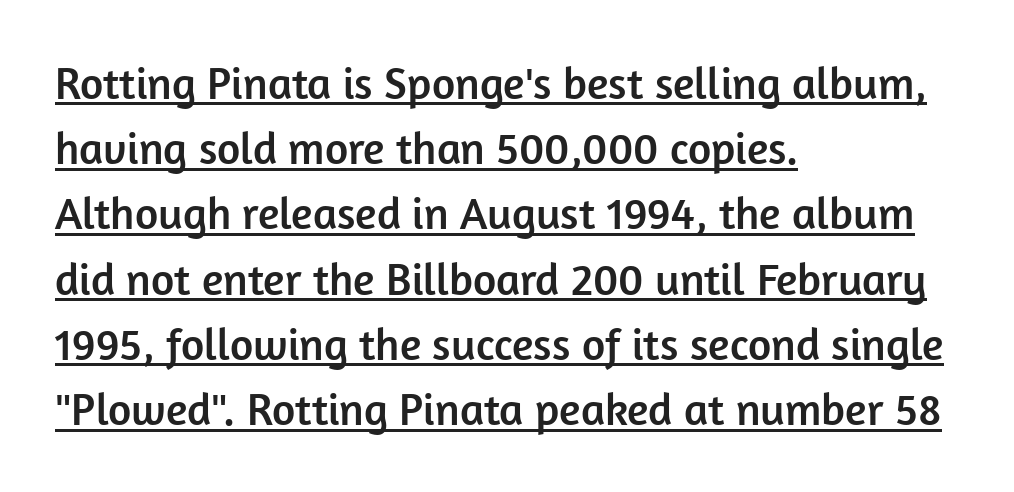
Q: Is the text italic (slanted)? A: No, it is upright.
Q: Is the typeface a serif or a sans-serif typeface? A: Sans-serif.
Q: Is the text underlined? A: Yes.
Q: How is the paragraph aligned? A: Left-aligned.
Q: Is the spacing between letters normal or unusually wide? A: Normal.
Q: Is the spacing between lines tight, normal or loose? A: Normal.
Q: Width (condensed, normal, or wide)? A: Normal.
Q: Stroke contrast? A: Low.
Q: x-height? A: Medium.
Q: Monospaced? A: No.
